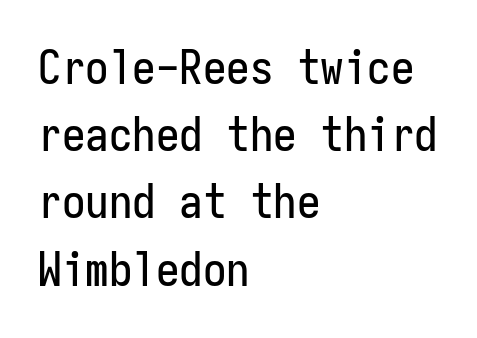
{"serif": "no", "italic": "no", "width": "condensed", "stroke_contrast": "low", "x_height": "medium", "monospaced": "yes", "underline": "no", "align": "left", "line_spacing": "normal", "line_spacing_ratio": 1.43, "letter_spacing": "normal", "letter_spacing_em": 0.0, "glyph_px": 47}
